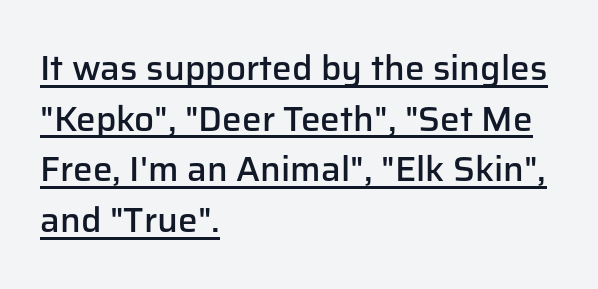
The letters advance in unequal steps, a hallmark of proportional type. These characters rest on top of a visible drawn line. How would I describe the line gaps? Plain and ordinary. Characters follow at the spacing the type designer built in. Compared with a centered layout, this one pins lines to the left instead. The lettering stays uniformly vertical, giving the passage a roman look.
